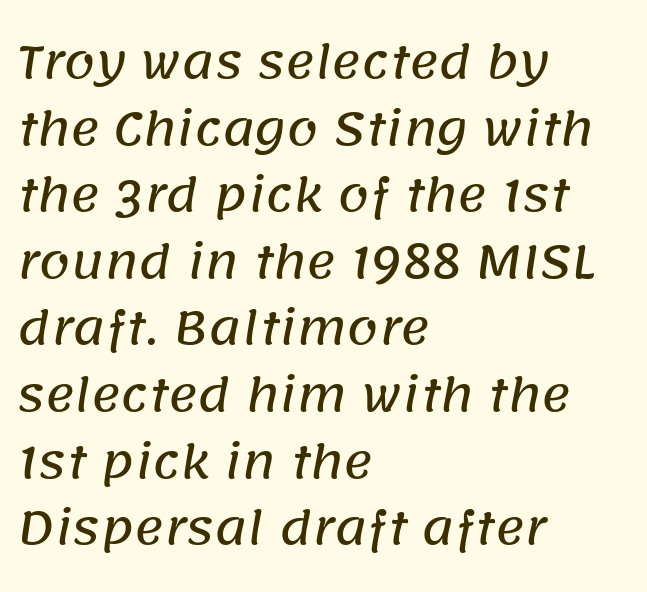
Q: Is the typeface a serif or a sans-serif typeface? A: Sans-serif.
Q: Is the text underlined? A: No.
Q: How is the paragraph aligned? A: Left-aligned.
Q: Is the spacing between letters normal or unusually wide? A: Normal.
Q: Is the spacing between lines tight, normal or loose? A: Normal.
Q: Width (condensed, normal, or wide)? A: Normal.
Q: Stroke contrast? A: Low.
Q: x-height? A: Large.
Q: Monospaced? A: No.
